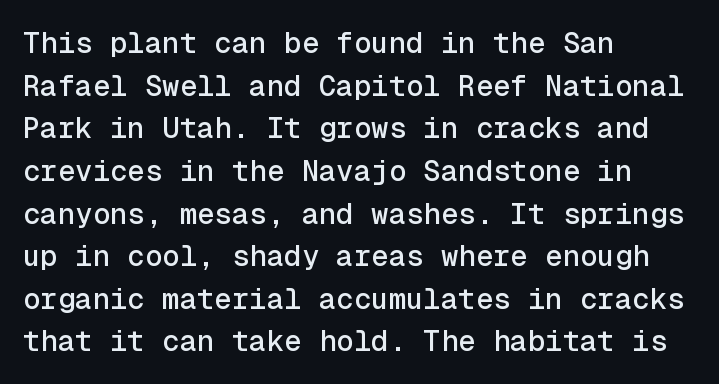
The words here are not underlined. Teacher's note: observe the even left margin — that is flush-left alignment. Each letter, wide or thin by design, is forced into the same width here. Students, observe: this is what conventionally led text looks like. The line texture is even and compact thanks to regular tracking.
